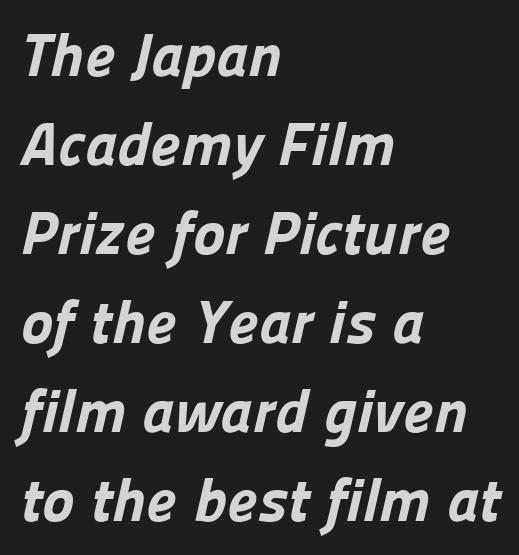
Each row of text sits above clean, open space. Look at the stroke-to-counter ratio: heavy, a bold. These lines are set flush left with a ragged right edge. Regarding leading, the lines here are spaced in the standard way. No feet cap the strokes, marking this as sans-serif type. The passage shown is typed in a proportional face where columns would drift.
